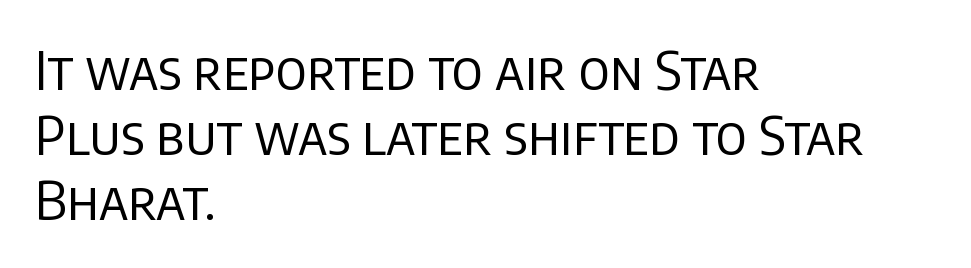
The image shows 53 px regular-weight sans-serif type, upright; set left-aligned, line spacing 1.23x, normal letter spacing, not underlined; low stroke contrast and a large x-height.
